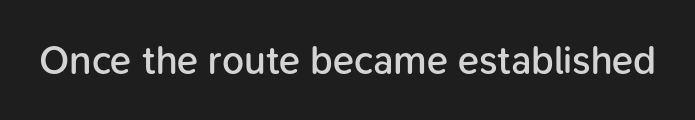
{"serif": "no", "italic": "no", "bold": "semi", "weight": "semibold", "width": "normal", "stroke_contrast": "low", "x_height": "medium", "monospaced": "no", "underline": "no", "letter_spacing": "normal", "letter_spacing_em": 0.0, "glyph_px": 39}
